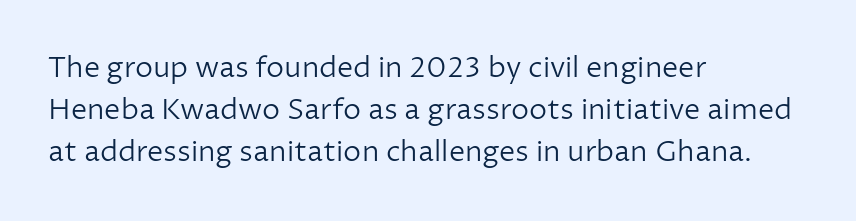
{"serif": "no", "italic": "no", "bold": "no", "weight": "light", "width": "normal", "stroke_contrast": "low", "x_height": "medium", "monospaced": "no", "underline": "no", "align": "left", "line_spacing": "normal", "line_spacing_ratio": 1.44, "letter_spacing": "normal", "letter_spacing_em": 0.0, "glyph_px": 29}
